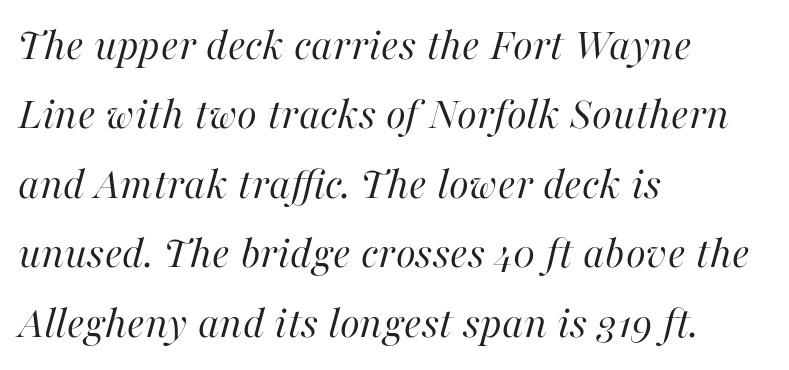
{"italic": "yes", "lean": "right", "slant_degrees": 16, "bold": "no", "weight": "regular", "width": "normal", "stroke_contrast": "high", "x_height": "medium", "monospaced": "no", "underline": "no", "align": "left", "line_spacing": "normal", "line_spacing_ratio": 1.51, "letter_spacing": "normal", "letter_spacing_em": 0.0, "glyph_px": 46}
